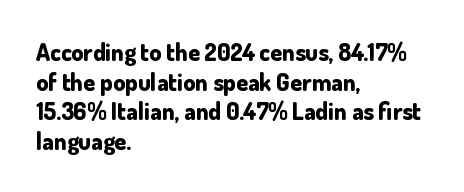
Q: Is the text bold? A: Yes.
Q: Is the text italic (slanted)? A: No, it is upright.
Q: Is the text underlined? A: No.
Q: How is the paragraph aligned? A: Left-aligned.
Q: Is the spacing between letters normal or unusually wide? A: Normal.
